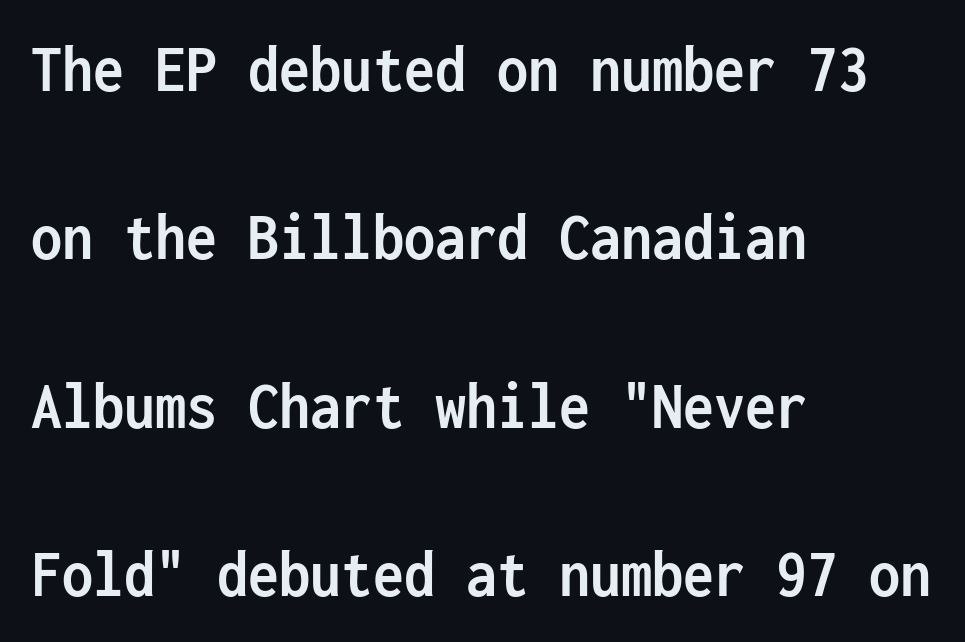
This sample trades compactness for vertical openness between lines. Layout note: lines flush left. Posture: vertical. Nobody touched the tracking dial on this one. Summary of weight: heavy, a full bold. The area under the type is left untouched.
